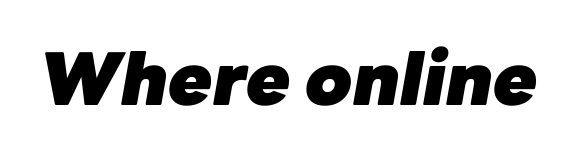
{"italic": "yes", "lean": "right", "slant_degrees": 10, "bold": "yes", "weight": "heavy", "width": "normal", "stroke_contrast": "low", "x_height": "medium", "monospaced": "no", "underline": "no", "letter_spacing": "normal", "letter_spacing_em": 0.0, "glyph_px": 72}
